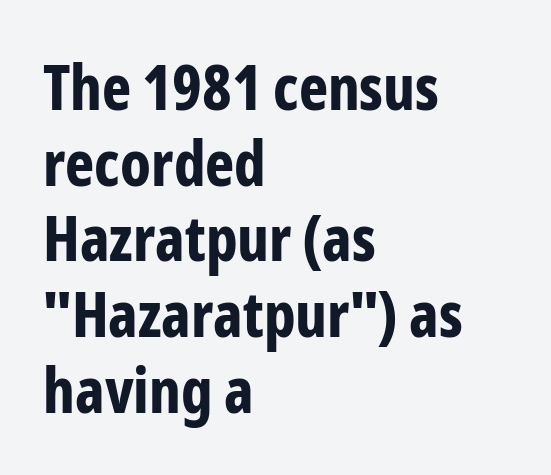
The image shows 62 px bold, condensed sans-serif type, upright; set left-aligned, line spacing 1.22x, normal letter spacing, not underlined; low stroke contrast and a medium x-height.
